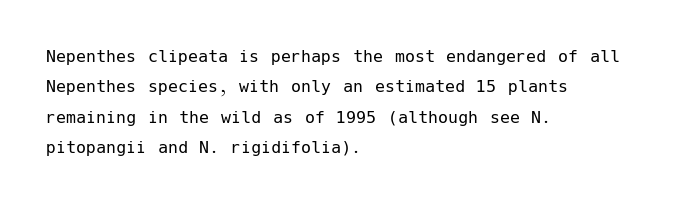
{"italic": "no", "bold": "no", "underline": "no", "align": "left", "line_spacing": "normal", "line_spacing_ratio": 1.52, "letter_spacing": "normal", "letter_spacing_em": 0.0, "glyph_px": 20}
